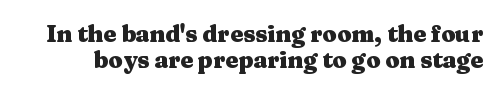
{"italic": "no", "bold": "yes", "underline": "no", "line_spacing": "tight", "line_spacing_ratio": 1.11, "letter_spacing": "normal", "letter_spacing_em": 0.0, "glyph_px": 23}
